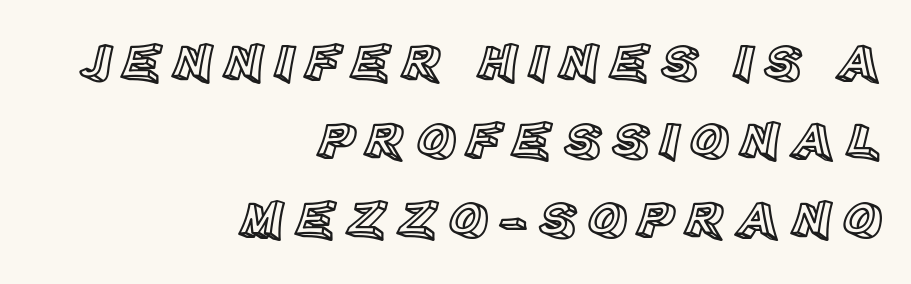
The image shows 54 px text type; set right-aligned, normal line spacing (1.45x), not underlined; a large x-height.
